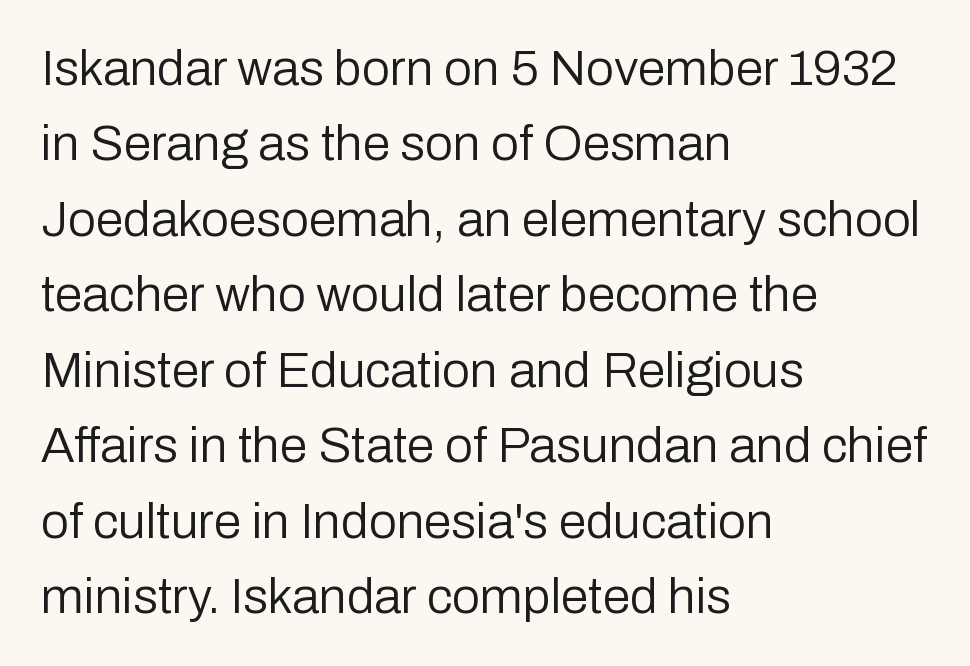
{"serif": "no", "italic": "no", "bold": "no", "weight": "regular", "width": "normal", "stroke_contrast": "low", "x_height": "medium", "monospaced": "no", "underline": "no", "align": "left", "line_spacing": "normal", "line_spacing_ratio": 1.51, "letter_spacing": "normal", "letter_spacing_em": 0.0, "glyph_px": 50}
